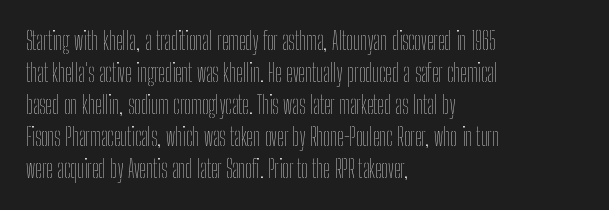
The image shows 24 px text type, upright; set left-aligned, normal line spacing (1.33x), normal letter spacing, not underlined.
